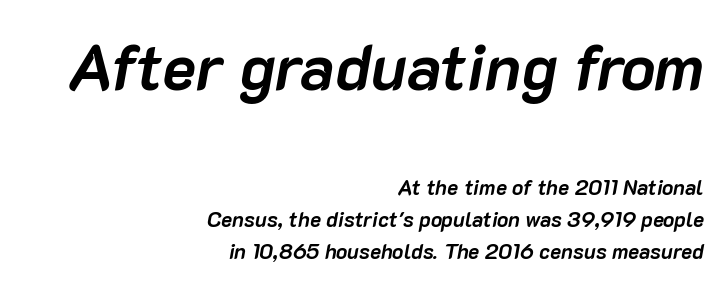
Q: Is the text bold? A: Yes.
Q: Is the text italic (slanted)? A: Yes, it leans right by about 10 degrees.
Q: Is the text underlined? A: No.
Q: How is the paragraph aligned? A: Right-aligned.
Q: Is the spacing between letters normal or unusually wide? A: Normal.
Q: Is the spacing between lines tight, normal or loose? A: Normal.
Q: Which block of text is set in a larger size, the first (top) or the second (bottom)? A: The first (top) one.
Q: Width (condensed, normal, or wide)? A: Normal.
Q: Stroke contrast? A: Low.
Q: x-height? A: Medium.
Q: Monospaced? A: No.
